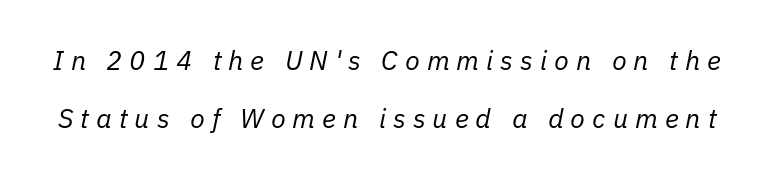
The image shows 27 px text type, italic (leaning right); set loose line spacing (2.16x), unusually wide letter spacing (+0.26 em), not underlined.
